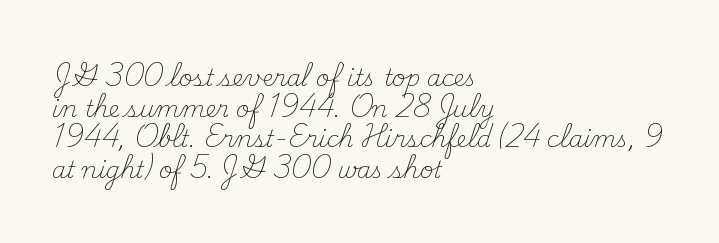
Q: Is the text bold? A: No.
Q: Is the text italic (slanted)? A: Yes.
Q: Is the text underlined? A: No.
Q: How is the paragraph aligned? A: Left-aligned.
Q: Is the spacing between letters normal or unusually wide? A: Normal.
Q: Is the spacing between lines tight, normal or loose? A: Normal.
